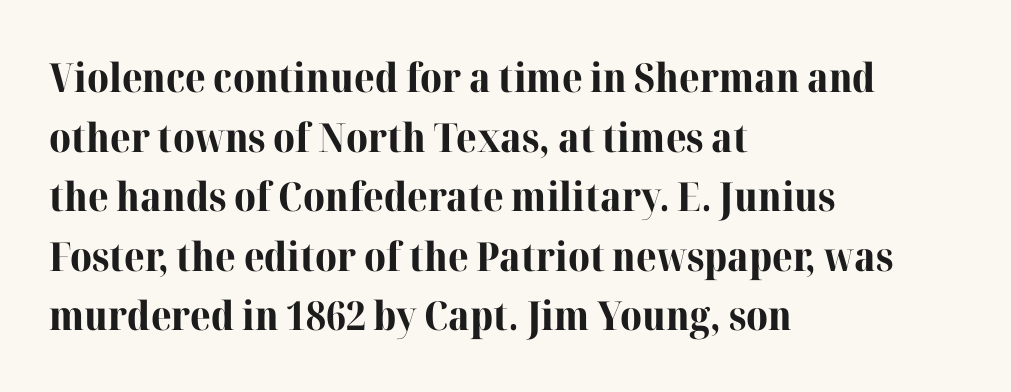
The lettering stays uniformly vertical, giving the passage a roman look. You can tell from the footed stems that serif type was used. Quick note: interline space is typical. You could not count columns in this text — the font is proportionally spaced.
